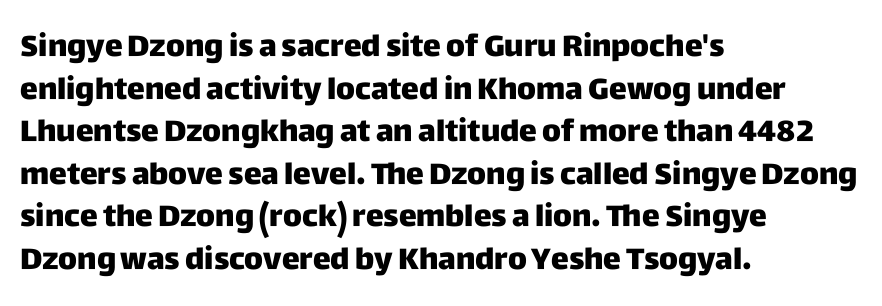
Character widths vary here, with narrow letters taking less room than wide ones. Compared with typical paragraphs, the rows here are spaced about the same. These lines carry a lot of weight — the face is fully bold. The lettering stays uniformly vertical, giving the passage a roman look. Inter-character spacing is left at the font's built-in metrics. Nothing sits at the stroke ends, so this counts as sans-serif.
